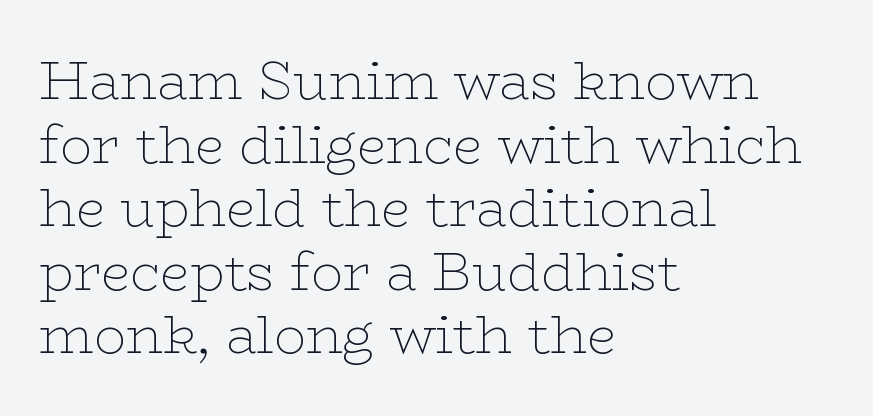
Q: Is the text bold? A: No.
Q: Is the text italic (slanted)? A: No, it is upright.
Q: Is the typeface a serif or a sans-serif typeface? A: Serif.
Q: Is the text underlined? A: No.
Q: How is the paragraph aligned? A: Left-aligned.
Q: Is the spacing between letters normal or unusually wide? A: Normal.
Q: Width (condensed, normal, or wide)? A: Wide.
Q: Stroke contrast? A: Low.
Q: x-height? A: Medium.
Q: Monospaced? A: No.
